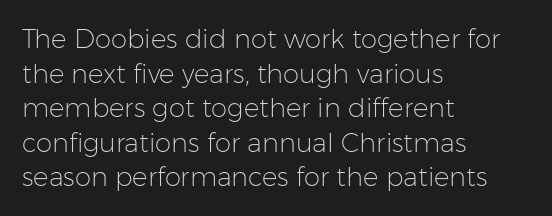
The image shows 26 px text type, upright; set left-aligned, normal line spacing (1.33x), normal letter spacing, not underlined.
